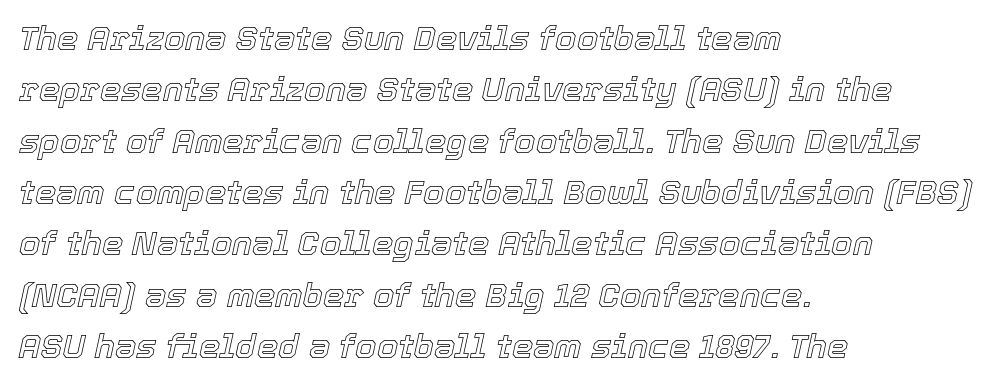
{"italic": "yes", "lean": "right", "slant_degrees": 12, "width": "normal", "x_height": "medium", "monospaced": "no", "underline": "no", "align": "left", "line_spacing": "normal", "line_spacing_ratio": 1.51, "letter_spacing": "normal", "letter_spacing_em": 0.0, "glyph_px": 34}
